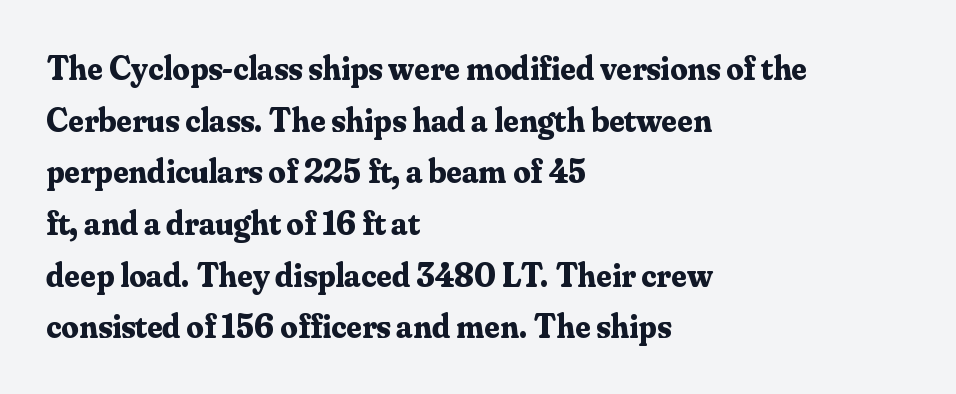
The image shows 34 px bold serif type, upright; set left-aligned, normal line spacing (1.52x), normal letter spacing, not underlined; medium stroke contrast and a small x-height.
